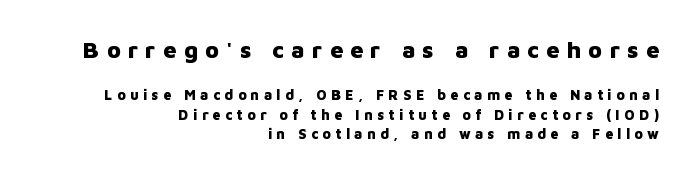
The image shows 23 px bold type, upright; set right-aligned, normal line spacing (1.41x), unusually wide letter spacing (+0.32 em), not underlined; the first (top) block is 1.64x larger.
